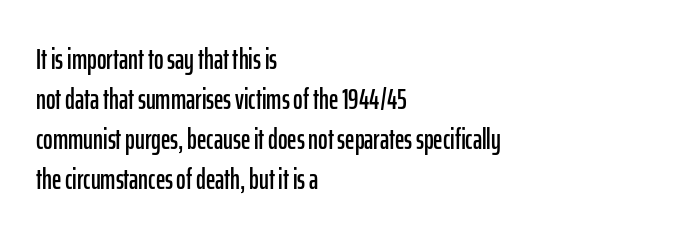
This sample keeps an unexceptional amount of space between lines. The text was rendered using a sans face with plain stroke endings. The passage shown is typed in a proportional face where columns would drift. No word sits above an underline. Between one letter and the next there's only the usual sliver of space. This sample uses an upright cut, with every glyph sitting square on the baseline.
